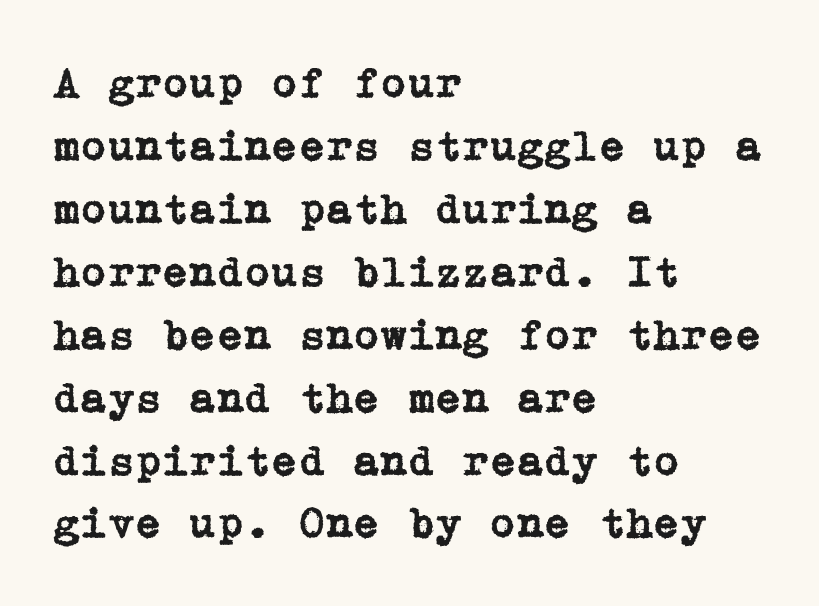
{"serif": "yes", "italic": "no", "width": "normal", "stroke_contrast": "low", "x_height": "medium", "underline": "no", "align": "left", "line_spacing": "normal", "line_spacing_ratio": 1.43, "letter_spacing": "normal", "letter_spacing_em": 0.0, "glyph_px": 44}
